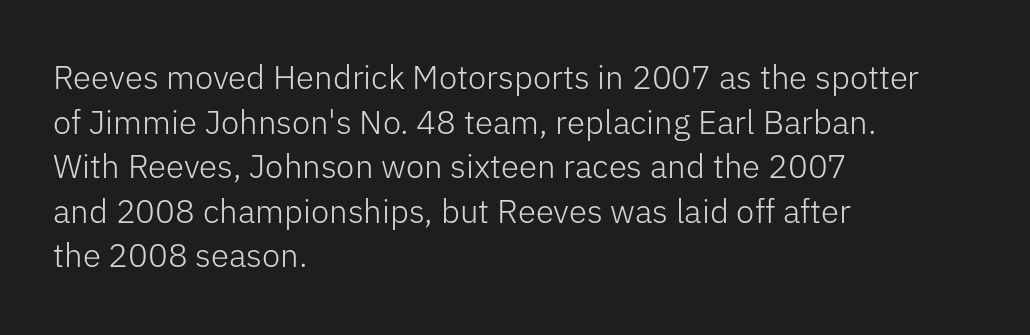
The image shows 33 px light sans-serif type, upright; set left-aligned, normal line spacing (1.35x), normal letter spacing, not underlined; low stroke contrast and a medium x-height.
